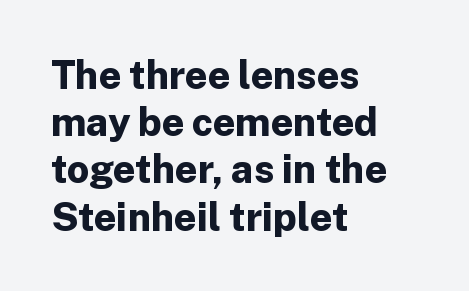
Q: Is the text bold? A: Yes.
Q: Is the text italic (slanted)? A: No, it is upright.
Q: Is the typeface a serif or a sans-serif typeface? A: Sans-serif.
Q: Is the text underlined? A: No.
Q: How is the paragraph aligned? A: Left-aligned.
Q: Is the spacing between letters normal or unusually wide? A: Normal.
Q: Width (condensed, normal, or wide)? A: Normal.
Q: Stroke contrast? A: Low.
Q: x-height? A: Medium.
Q: Monospaced? A: No.
